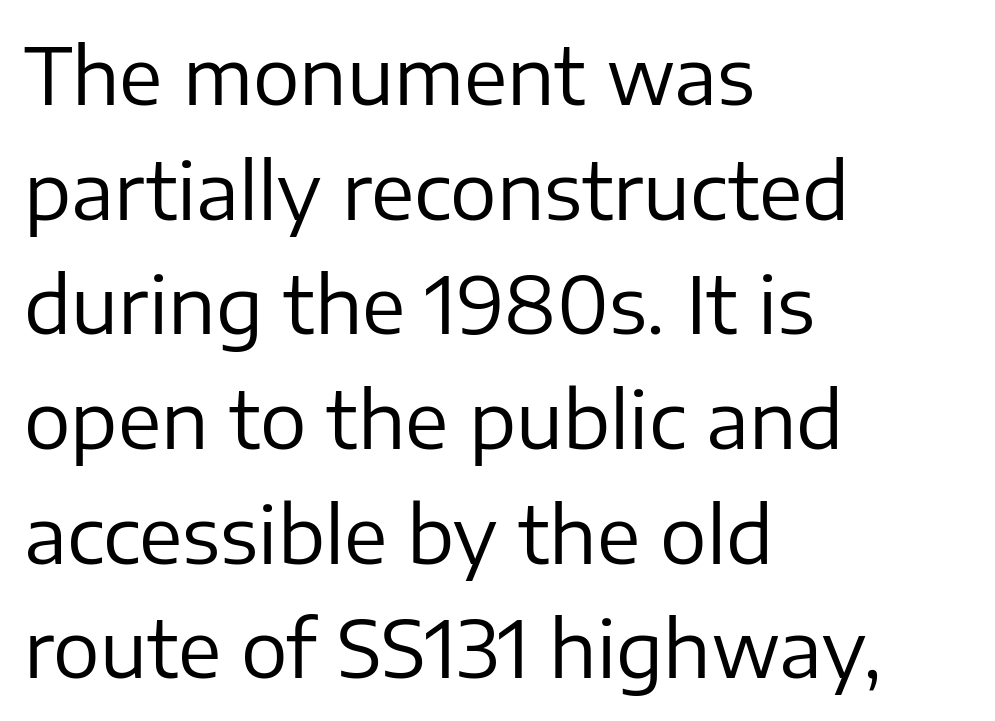
Q: Is the text bold? A: No.
Q: Is the text italic (slanted)? A: No, it is upright.
Q: Is the typeface a serif or a sans-serif typeface? A: Sans-serif.
Q: Is the text underlined? A: No.
Q: How is the paragraph aligned? A: Left-aligned.
Q: Is the spacing between letters normal or unusually wide? A: Normal.
Q: Is the spacing between lines tight, normal or loose? A: Normal.
Q: Width (condensed, normal, or wide)? A: Normal.
Q: Stroke contrast? A: Low.
Q: x-height? A: Medium.
Q: Monospaced? A: No.
